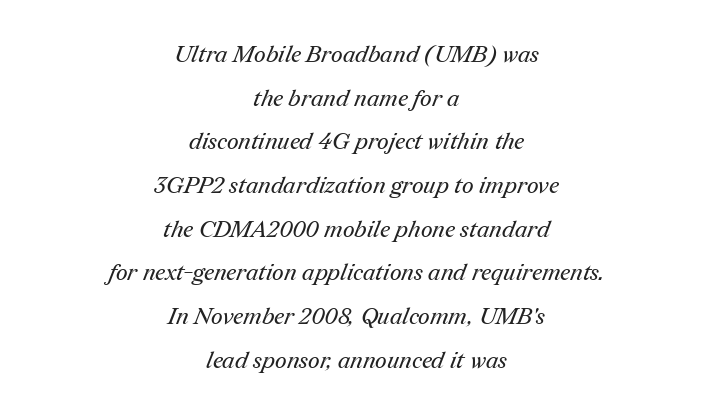
The image shows 23 px text type; set centered, loose line spacing (1.9x), normal letter spacing, not underlined.
